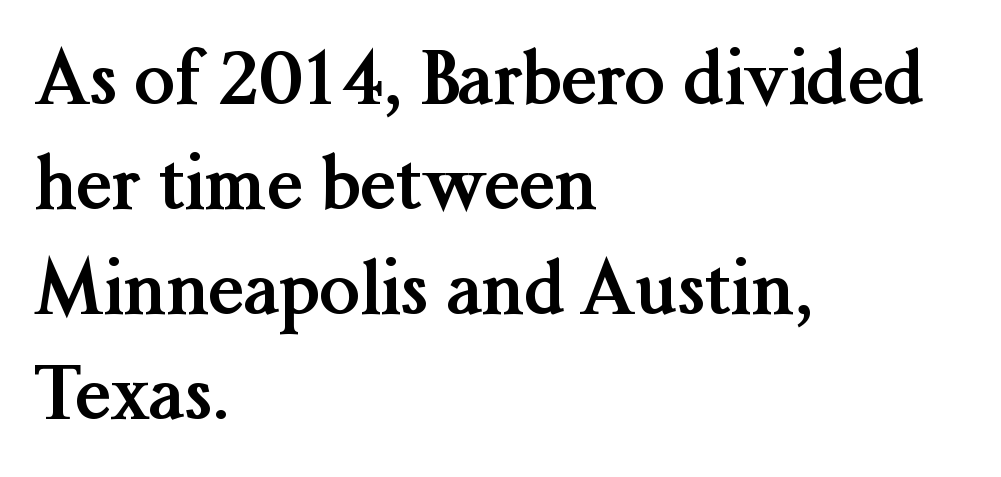
Q: Is the text bold? A: Yes.
Q: Is the text italic (slanted)? A: No, it is upright.
Q: Is the typeface a serif or a sans-serif typeface? A: Serif.
Q: Is the text underlined? A: No.
Q: How is the paragraph aligned? A: Left-aligned.
Q: Is the spacing between letters normal or unusually wide? A: Normal.
Q: Is the spacing between lines tight, normal or loose? A: Normal.
Q: Width (condensed, normal, or wide)? A: Normal.
Q: Stroke contrast? A: Medium.
Q: x-height? A: Medium.
Q: Monospaced? A: No.
